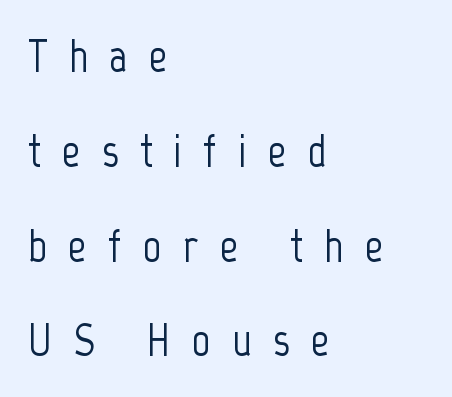
The image shows 46 px condensed sans-serif type, upright; set left-aligned, loose line spacing (2.06x), unusually wide letter spacing (+0.46 em), not underlined; low stroke contrast and a medium x-height.
